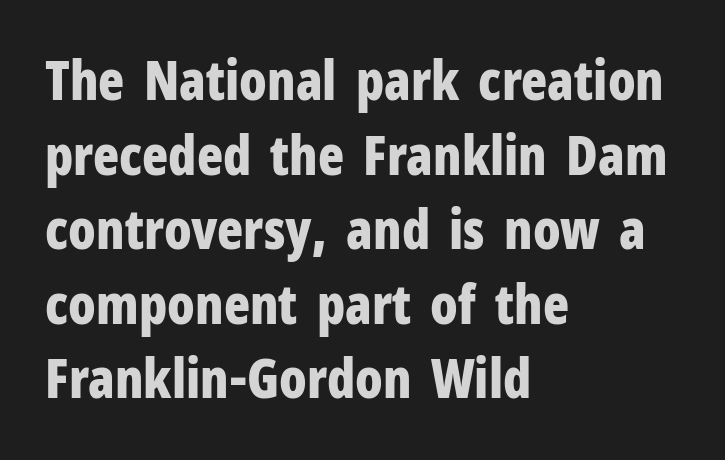
Nobody touched the tracking dial on this one. This sample has the flowing, uneven cadence of proportional lettering. Quick note: not italic, upright. What kind of face is this? One without serifs — a sans. The lines sit at an ordinary, default distance from one another. The ragged edge is on the right, which tells us the setting is flush left.
